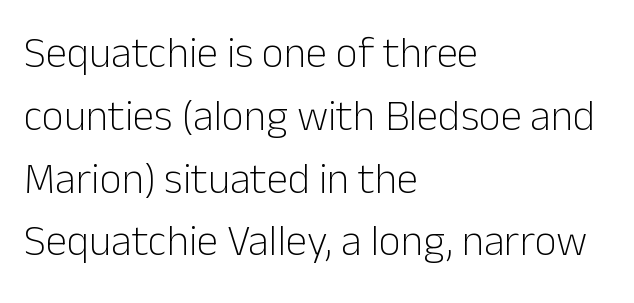
Q: Is the text bold? A: No.
Q: Is the text italic (slanted)? A: No, it is upright.
Q: Is the typeface a serif or a sans-serif typeface? A: Sans-serif.
Q: Is the text underlined? A: No.
Q: How is the paragraph aligned? A: Left-aligned.
Q: Is the spacing between letters normal or unusually wide? A: Normal.
Q: Is the spacing between lines tight, normal or loose? A: Normal.
Q: Width (condensed, normal, or wide)? A: Normal.
Q: Stroke contrast? A: Low.
Q: x-height? A: Medium.
Q: Monospaced? A: No.
